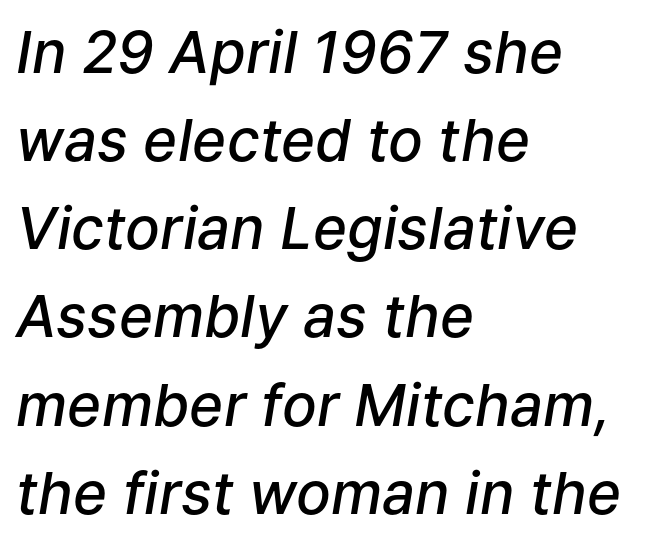
The image shows 58 px semibold type, italic (leaning right); set left-aligned, normal line spacing (1.52x), normal letter spacing, not underlined; low stroke contrast and a medium x-height.
